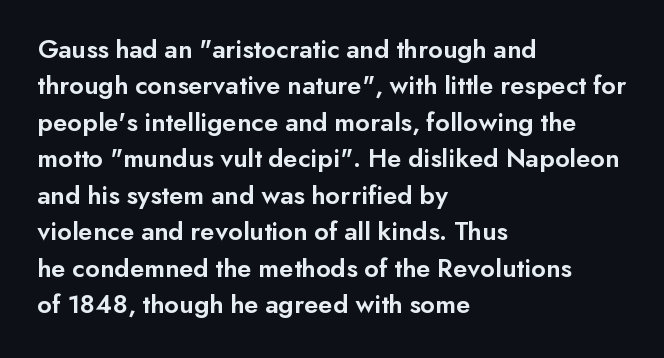
The image shows 27 px text type, upright; set left-aligned, normal line spacing (1.35x), normal letter spacing, not underlined.
